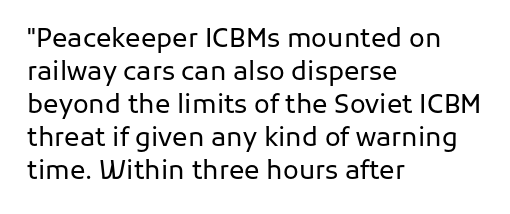
{"italic": "no", "bold": "no", "underline": "no", "align": "left", "line_spacing": "normal", "line_spacing_ratio": 1.27, "letter_spacing": "normal", "letter_spacing_em": 0.0, "glyph_px": 26}
